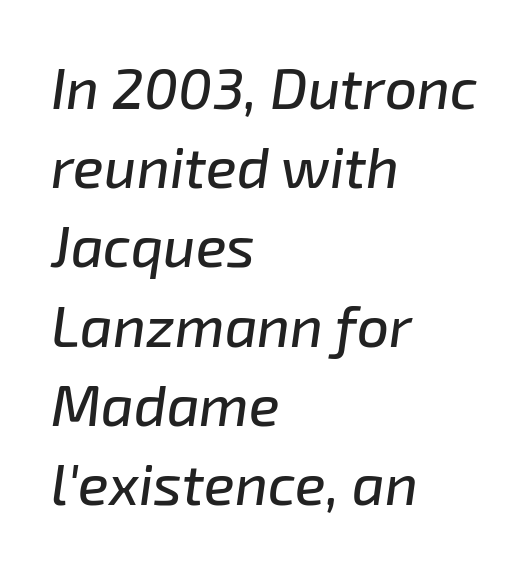
Q: Is the text italic (slanted)? A: Yes, it leans right by about 8 degrees.
Q: Is the text underlined? A: No.
Q: How is the paragraph aligned? A: Left-aligned.
Q: Is the spacing between letters normal or unusually wide? A: Normal.
Q: Is the spacing between lines tight, normal or loose? A: Normal.
Q: Width (condensed, normal, or wide)? A: Normal.
Q: Stroke contrast? A: Low.
Q: x-height? A: Medium.
Q: Monospaced? A: No.
